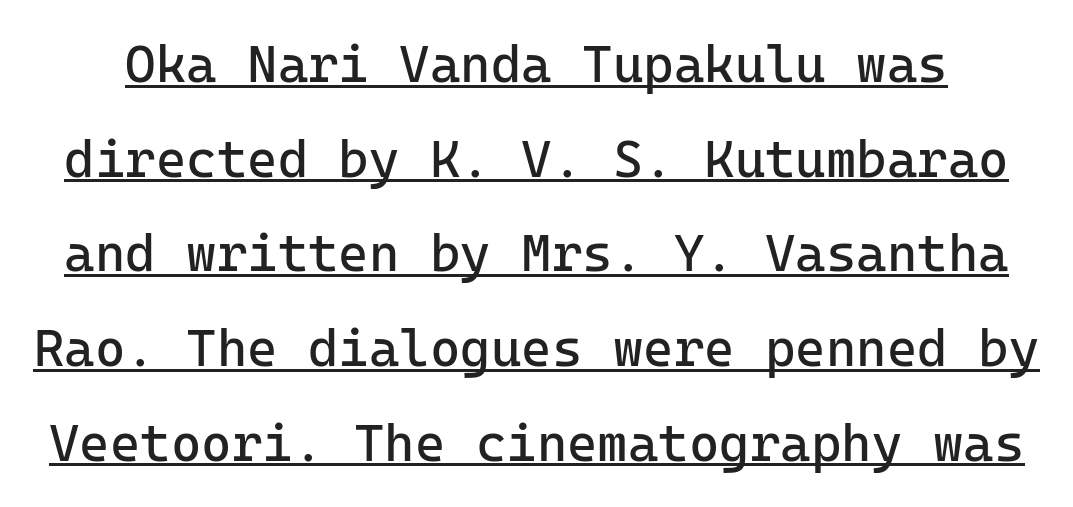
This is underlined copy, the kind a proofreader might mark for attention. The letters stand upright; this is a roman face. Spacing between characters is what you'd get straight out of the box. No chunkiness to these letters — they're not bold.
